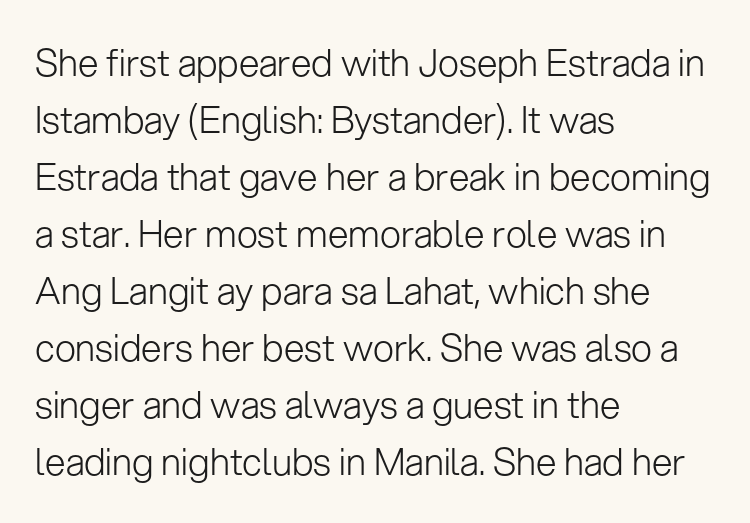
{"serif": "no", "italic": "no", "bold": "no", "weight": "light", "width": "normal", "stroke_contrast": "low", "x_height": "medium", "monospaced": "no", "underline": "no", "align": "left", "line_spacing": "normal", "line_spacing_ratio": 1.54, "letter_spacing": "normal", "letter_spacing_em": 0.0, "glyph_px": 37}
